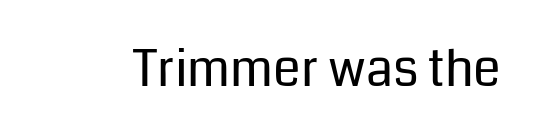
Q: Is the text bold? A: No.
Q: Is the text italic (slanted)? A: No, it is upright.
Q: Is the typeface a serif or a sans-serif typeface? A: Sans-serif.
Q: Is the text underlined? A: No.
Q: Is the spacing between letters normal or unusually wide? A: Normal.
Q: Width (condensed, normal, or wide)? A: Normal.
Q: Stroke contrast? A: Low.
Q: x-height? A: Medium.
Q: Monospaced? A: No.
